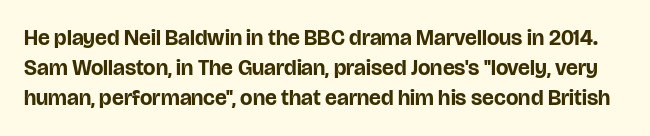
The line-height multiplier appears to be the usual default. A full-strength bold gives these letters their thick strokes. The gaps between neighbouring characters are ordinary and unremarkable. This is the regular roman posture of the typeface.
